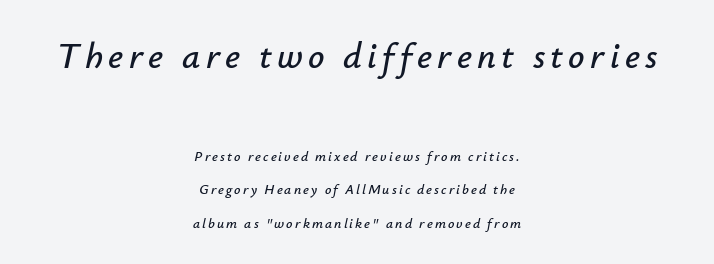
The image shows 36 px text type, italic (leaning right); set centered, loose line spacing (2.41x), not underlined; the first (top) block is 2.57x larger; low stroke contrast and a small x-height.
